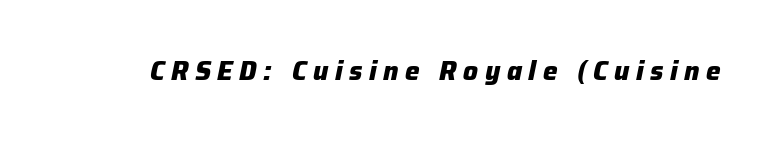
The image shows 26 px bold type, italic (leaning right); set unusually wide letter spacing (+0.25 em), not underlined.
